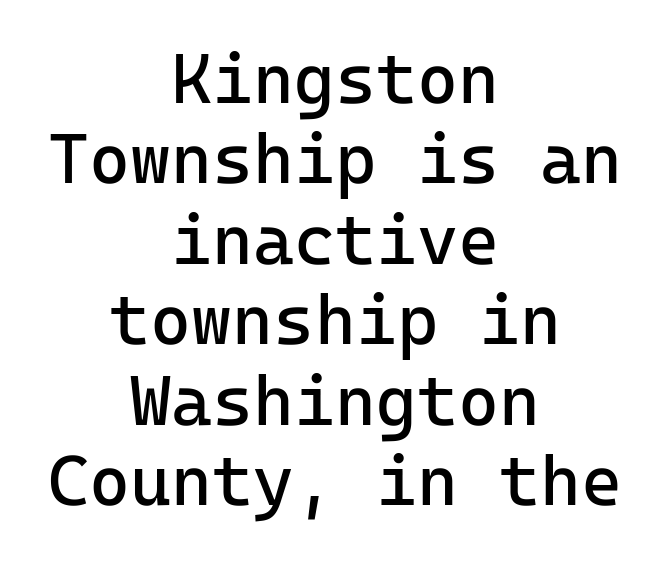
Q: Is the text bold? A: No.
Q: Is the text italic (slanted)? A: No, it is upright.
Q: Is the typeface a serif or a sans-serif typeface? A: Sans-serif.
Q: Is the text underlined? A: No.
Q: How is the paragraph aligned? A: Centered.
Q: Is the spacing between letters normal or unusually wide? A: Normal.
Q: Is the spacing between lines tight, normal or loose? A: Tight.
Q: Width (condensed, normal, or wide)? A: Normal.
Q: Stroke contrast? A: Low.
Q: x-height? A: Medium.
Q: Monospaced? A: Yes.
